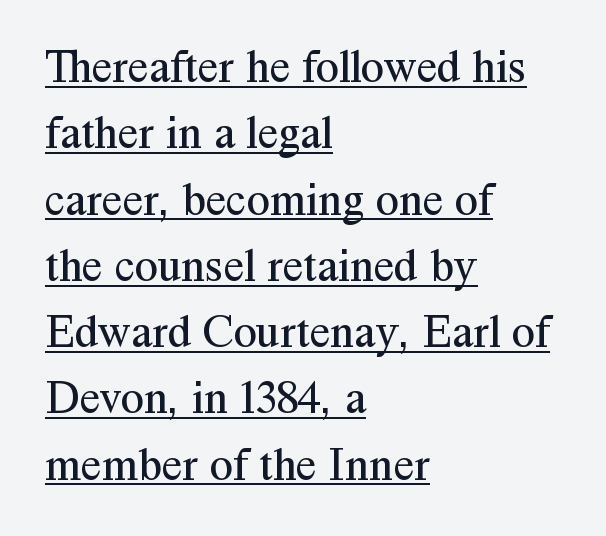
Q: Is the text bold? A: No.
Q: Is the text italic (slanted)? A: No, it is upright.
Q: Is the typeface a serif or a sans-serif typeface? A: Serif.
Q: Is the text underlined? A: Yes.
Q: How is the paragraph aligned? A: Left-aligned.
Q: Is the spacing between letters normal or unusually wide? A: Normal.
Q: Is the spacing between lines tight, normal or loose? A: Normal.
Q: Width (condensed, normal, or wide)? A: Normal.
Q: Stroke contrast? A: Medium.
Q: x-height? A: Medium.
Q: Monospaced? A: No.
